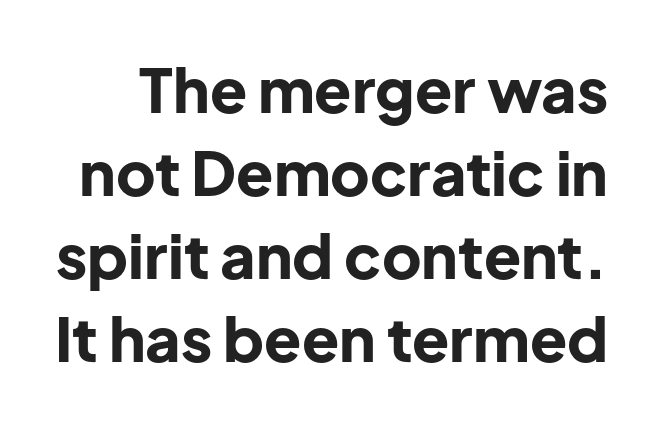
{"serif": "no", "italic": "no", "bold": "yes", "weight": "bold", "width": "normal", "stroke_contrast": "low", "x_height": "medium", "monospaced": "no", "underline": "no", "line_spacing": "normal", "line_spacing_ratio": 1.36, "letter_spacing": "normal", "letter_spacing_em": 0.0, "glyph_px": 61}
